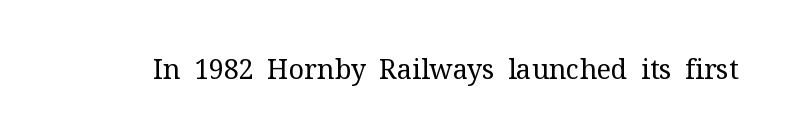
Q: Is the text bold? A: No.
Q: Is the text italic (slanted)? A: No, it is upright.
Q: Is the text underlined? A: No.
Q: Is the spacing between letters normal or unusually wide? A: Normal.
